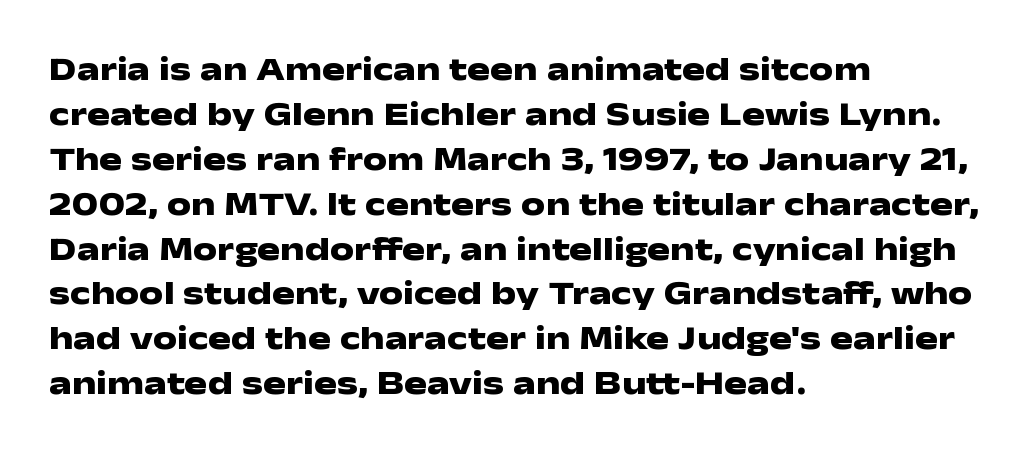
{"serif": "no", "italic": "no", "bold": "yes", "weight": "heavy", "width": "wide", "stroke_contrast": "low", "x_height": "medium", "monospaced": "no", "underline": "no", "align": "left", "line_spacing": "normal", "line_spacing_ratio": 1.32, "letter_spacing": "normal", "letter_spacing_em": 0.0, "glyph_px": 34}
